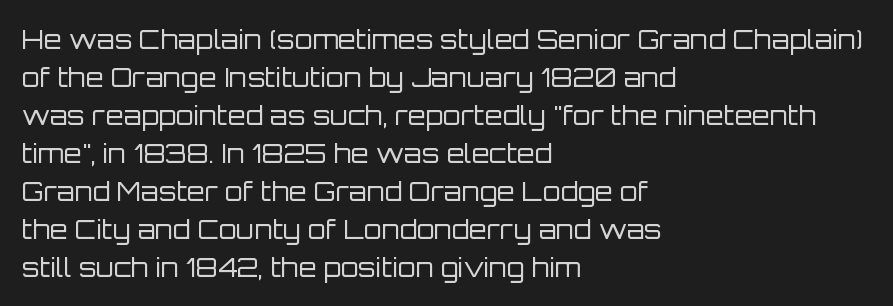
Visually the block forms a straight wall on the left and a jagged coastline on the right. Caption: standard tracking, unaltered. The type sits square on the baseline with zero lean. Weight: not bold — regular or lighter.
